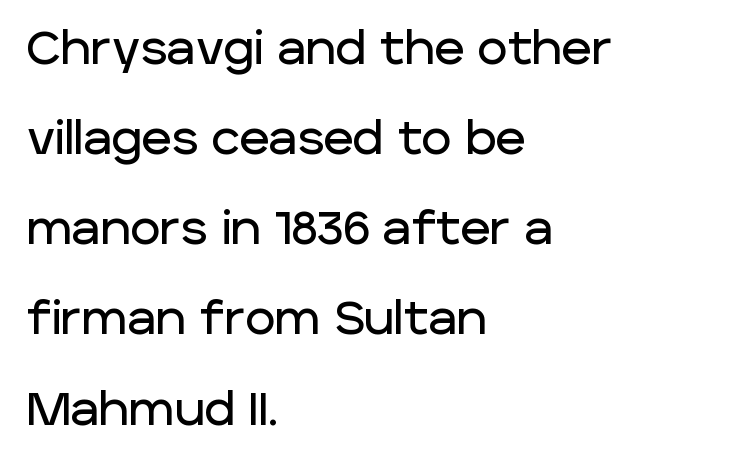
Q: Is the text italic (slanted)? A: No, it is upright.
Q: Is the typeface a serif or a sans-serif typeface? A: Sans-serif.
Q: Is the text underlined? A: No.
Q: How is the paragraph aligned? A: Left-aligned.
Q: Is the spacing between letters normal or unusually wide? A: Normal.
Q: Is the spacing between lines tight, normal or loose? A: Loose.
Q: Width (condensed, normal, or wide)? A: Normal.
Q: Stroke contrast? A: Low.
Q: x-height? A: Large.
Q: Monospaced? A: No.
